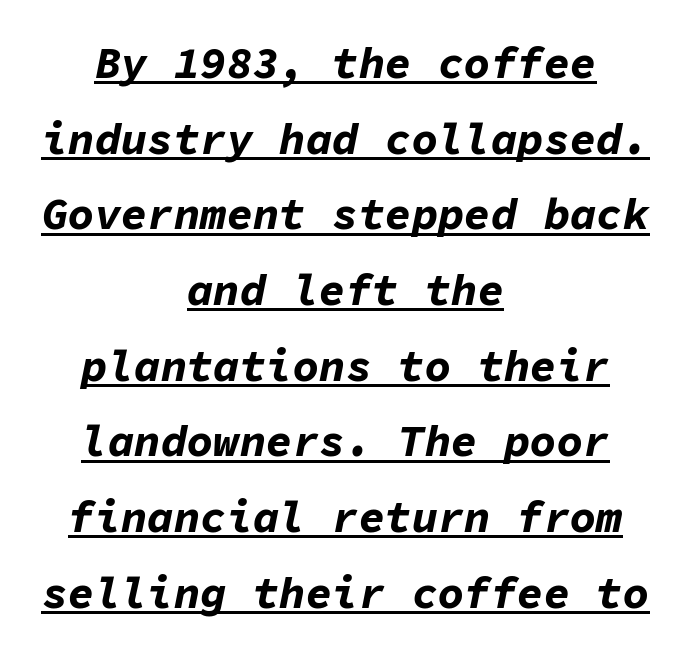
Q: Is the text bold? A: Yes.
Q: Is the text italic (slanted)? A: Yes, it leans right by about 11 degrees.
Q: Is the text underlined? A: Yes.
Q: How is the paragraph aligned? A: Centered.
Q: Is the spacing between letters normal or unusually wide? A: Normal.
Q: Width (condensed, normal, or wide)? A: Normal.
Q: Stroke contrast? A: Low.
Q: x-height? A: Medium.
Q: Monospaced? A: Yes.
